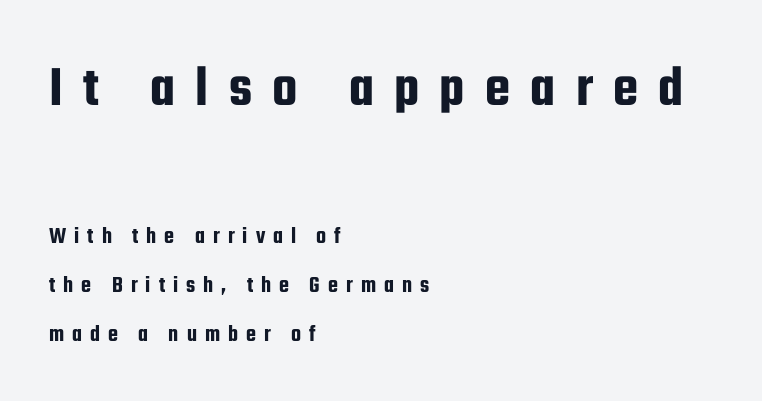
Q: Is the text italic (slanted)? A: No, it is upright.
Q: Is the typeface a serif or a sans-serif typeface? A: Sans-serif.
Q: Is the text underlined? A: No.
Q: How is the paragraph aligned? A: Left-aligned.
Q: Is the spacing between letters normal or unusually wide? A: Unusually wide.
Q: Is the spacing between lines tight, normal or loose? A: Loose.
Q: Which block of text is set in a larger size, the first (top) or the second (bottom)? A: The first (top) one.
Q: Width (condensed, normal, or wide)? A: Condensed.
Q: Stroke contrast? A: Low.
Q: x-height? A: Medium.
Q: Monospaced? A: No.
